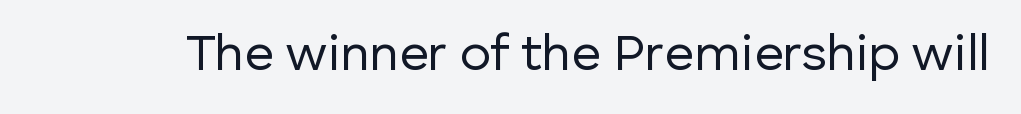
The image shows 51 px regular-weight sans-serif type, upright; set normal letter spacing, not underlined; low stroke contrast and a medium x-height.
